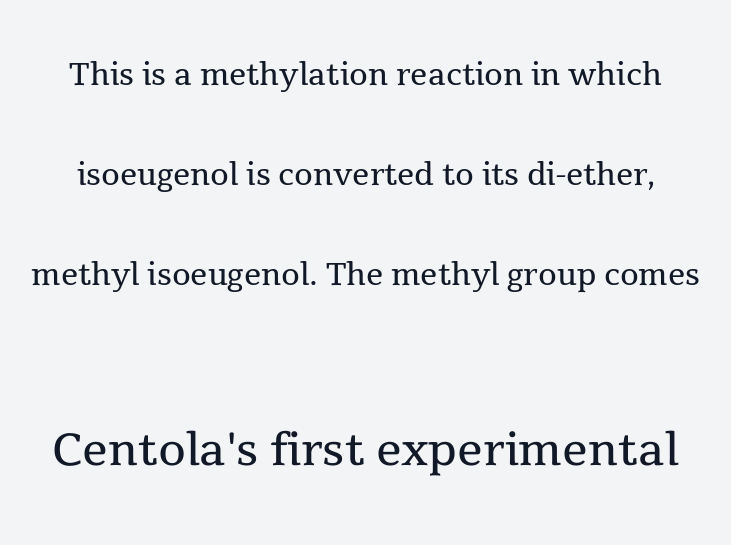
The image shows 64 px regular-weight serif type, upright; set loose line spacing (2.33x), normal letter spacing, not underlined; the second (bottom) block is 1.49x larger; a medium x-height.
